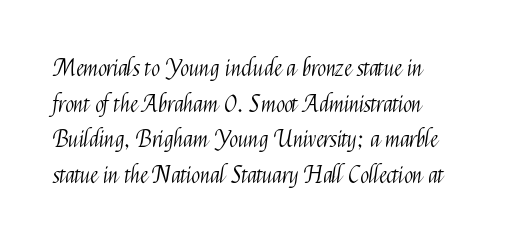
Baseline-to-baseline distance is the conventional proportion of letter height. The passage is arranged the way most books set body copy — flush left. The glyphs are unaccompanied by any horizontal stroke below them. The gaps between neighbouring characters are ordinary and unremarkable.
